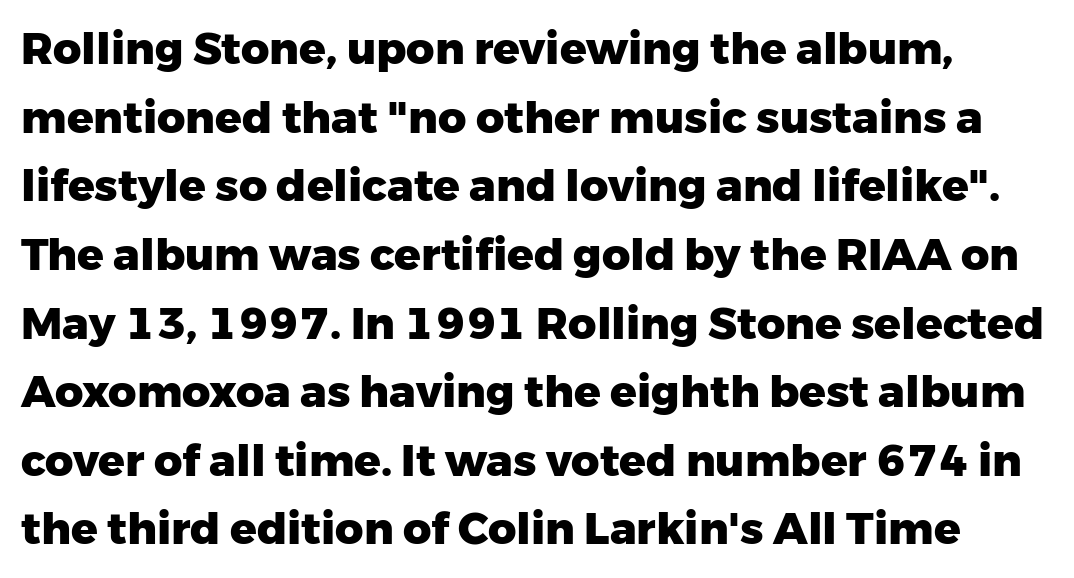
{"serif": "no", "italic": "no", "bold": "yes", "weight": "heavy", "width": "normal", "stroke_contrast": "low", "x_height": "medium", "monospaced": "no", "underline": "no", "line_spacing": "normal", "line_spacing_ratio": 1.56, "letter_spacing": "normal", "letter_spacing_em": 0.0, "glyph_px": 44}
